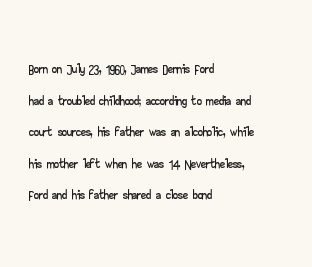
The image shows 20 px text type, upright; set left-aligned, normal line spacing (1.58x), normal letter spacing, not underlined.
